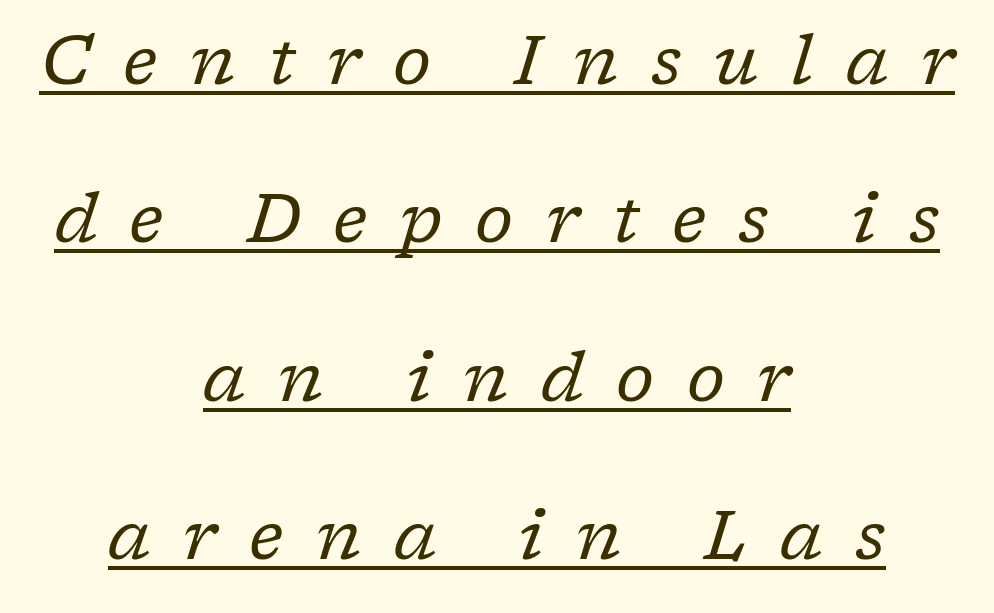
{"serif": "yes", "italic": "yes", "lean": "right", "slant_degrees": 17, "bold": "no", "weight": "regular", "width": "normal", "stroke_contrast": "low", "x_height": "medium", "monospaced": "no", "underline": "yes", "align": "center", "line_spacing": "loose", "line_spacing_ratio": 2.33, "letter_spacing": "wide", "letter_spacing_em": 0.48, "glyph_px": 68}
